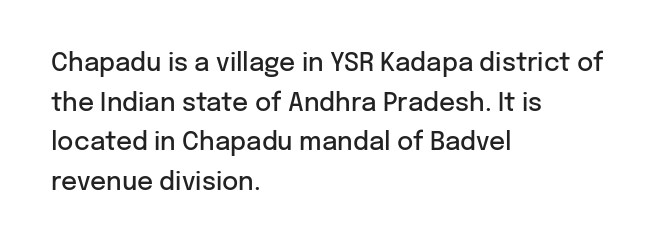
The image shows 25 px text type, upright; set left-aligned, normal line spacing (1.59x), normal letter spacing, not underlined.
